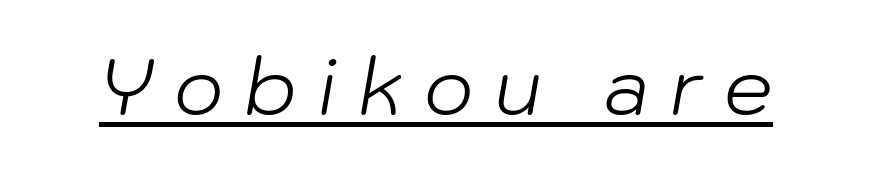
This sample has the flowing, uneven cadence of proportional lettering. The typesetter has applied underlining to the passage shown. This sample uses an oblique cut, with every glyph tilted off the vertical. Each stroke keeps to a modest, everyday thickness or less.
